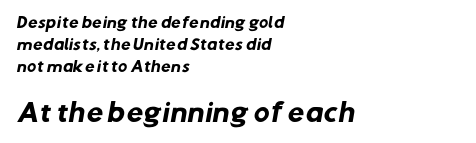
Q: Is the text bold? A: Yes.
Q: Is the text underlined? A: No.
Q: How is the paragraph aligned? A: Left-aligned.
Q: Is the spacing between letters normal or unusually wide? A: Normal.
Q: Is the spacing between lines tight, normal or loose? A: Normal.
Q: Which block of text is set in a larger size, the first (top) or the second (bottom)? A: The second (bottom) one.
